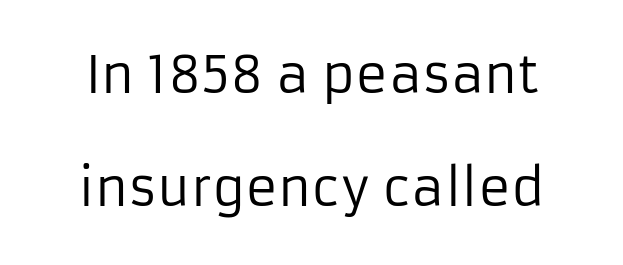
Note the varied advance widths — an 'i' is clearly narrower than an 'm'. Students, observe: this is what heavily led, spacious text looks like. Does the type have serifs? No, each stem ends abruptly. This rendering features lettering with no underline. It's the straight-up-and-down kind of type. Weight class: somewhere from thin through regular.
